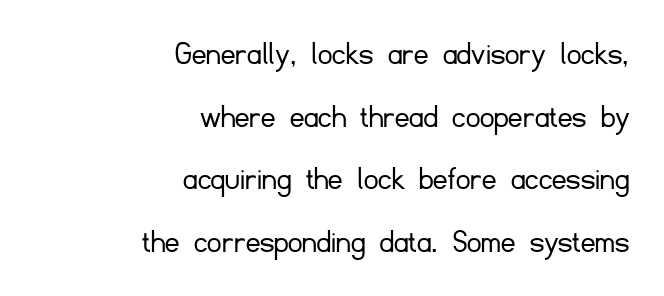
The image shows 35 px light sans-serif type, upright; set right-aligned, line spacing 1.79x, normal letter spacing, not underlined; low stroke contrast and a small x-height.
